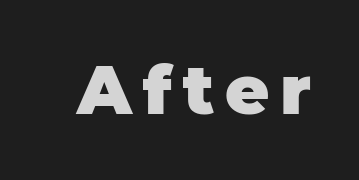
The passage shown is emphatically bold. Looks like regular typesetting: each glyph gets only the width it needs. Nothing sits at the stroke ends, so this counts as sans-serif. Check under the words: just untouched page.
